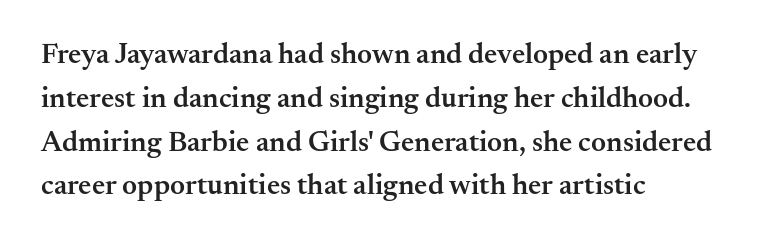
Q: Is the text bold? A: Semi-bold.
Q: Is the text italic (slanted)? A: No, it is upright.
Q: Is the typeface a serif or a sans-serif typeface? A: Serif.
Q: Is the text underlined? A: No.
Q: How is the paragraph aligned? A: Left-aligned.
Q: Is the spacing between letters normal or unusually wide? A: Normal.
Q: Is the spacing between lines tight, normal or loose? A: Normal.
Q: Width (condensed, normal, or wide)? A: Normal.
Q: Stroke contrast? A: Medium.
Q: x-height? A: Small.
Q: Monospaced? A: No.
